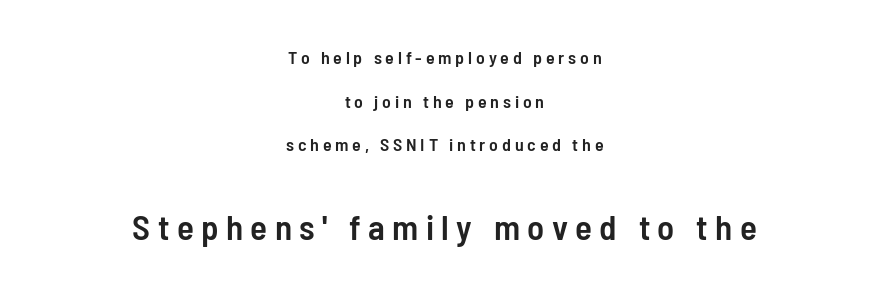
You could not count columns in this text — the font is proportionally spaced. Check under the words: just untouched page. These two chunks differ in scale, with the bottom chunk taking the larger measure. A great deal of white space separates one row of letters from the next. This rendering employs a face without finishing strokes, i.e., a sans-serif. The letters are spread apart with noticeably loose tracking.
